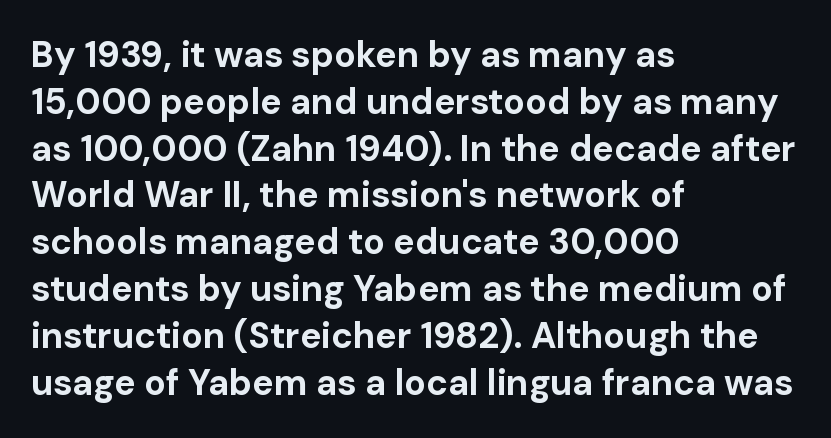
This sample uses plain, unmodified letter spacing. The paragraph shown leans on its left margin. The rendering shows plain stroke endings on the letterforms — a sans-serif design. Lines of text with bare space underneath. What weight is shown? A full bold with thick strokes. The rows are spaced the way most documents space them.
